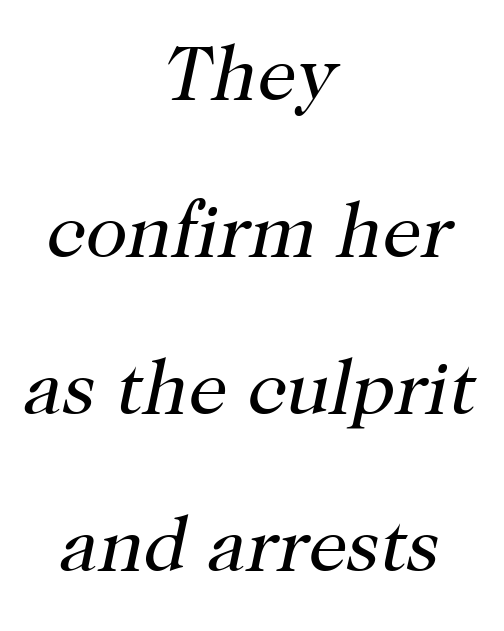
{"serif": "yes", "italic": "yes", "lean": "right", "slant_degrees": 12, "bold": "no", "weight": "regular", "width": "normal", "stroke_contrast": "high", "x_height": "medium", "monospaced": "no", "underline": "no", "align": "center", "line_spacing": "loose", "line_spacing_ratio": 2.04, "letter_spacing": "normal", "letter_spacing_em": 0.0, "glyph_px": 77}
